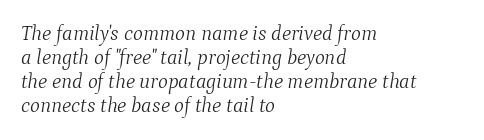
Q: Is the text bold? A: No.
Q: Is the text italic (slanted)? A: Yes, it leans right by about 9 degrees.
Q: Is the text underlined? A: No.
Q: How is the paragraph aligned? A: Left-aligned.
Q: Is the spacing between letters normal or unusually wide? A: Normal.
Q: Is the spacing between lines tight, normal or loose? A: Tight.
